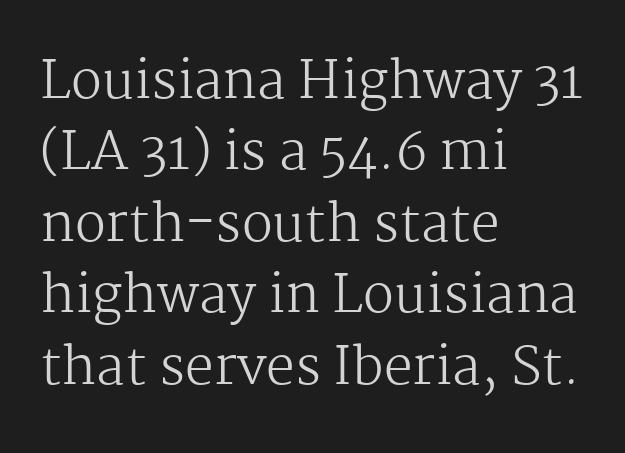
{"serif": "yes", "italic": "no", "bold": "no", "weight": "regular", "width": "normal", "stroke_contrast": "medium", "x_height": "medium", "monospaced": "no", "underline": "no", "align": "left", "line_spacing": "normal", "line_spacing_ratio": 1.4, "letter_spacing": "normal", "letter_spacing_em": 0.0, "glyph_px": 51}
